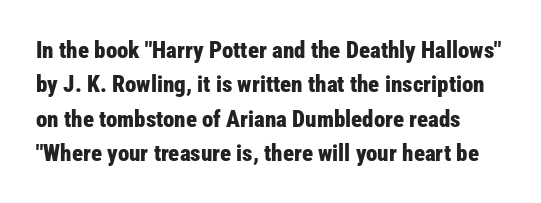
The image shows 23 px bold type, upright; set normal line spacing (1.49x), normal letter spacing, not underlined.
